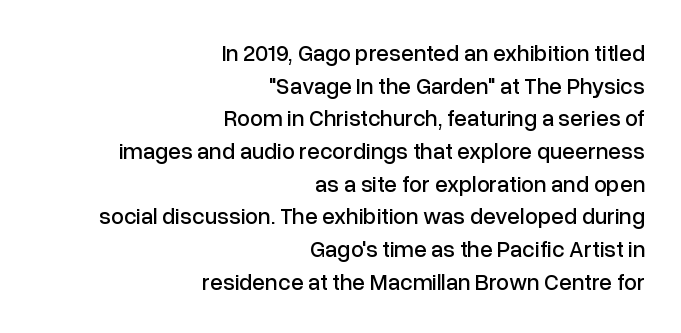
How are the letters spaced? Ordinarily, with no added tracking. A normal amount of white space separates one row of letters from the next. This sample is right-justified, so line beginnings fall wherever the words allow. The strip under each line holds only bare page. The axis of the letterforms is exactly vertical.
